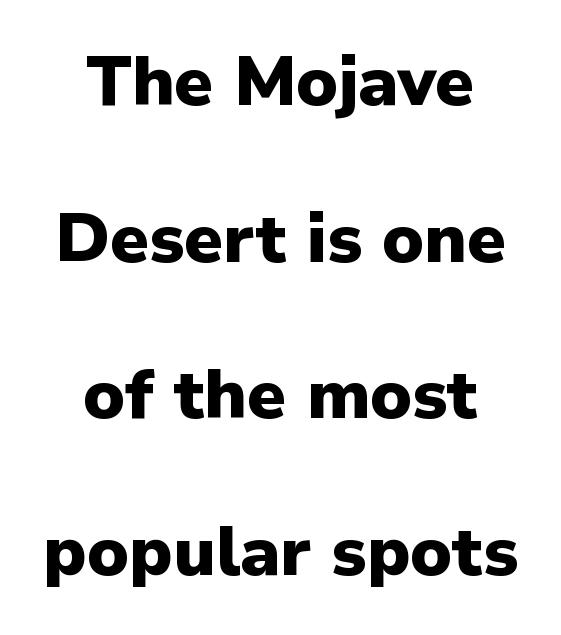
Q: Is the text bold? A: Yes.
Q: Is the text italic (slanted)? A: No, it is upright.
Q: Is the typeface a serif or a sans-serif typeface? A: Sans-serif.
Q: Is the text underlined? A: No.
Q: How is the paragraph aligned? A: Centered.
Q: Is the spacing between letters normal or unusually wide? A: Normal.
Q: Is the spacing between lines tight, normal or loose? A: Loose.
Q: Width (condensed, normal, or wide)? A: Normal.
Q: Stroke contrast? A: Low.
Q: x-height? A: Medium.
Q: Monospaced? A: No.
